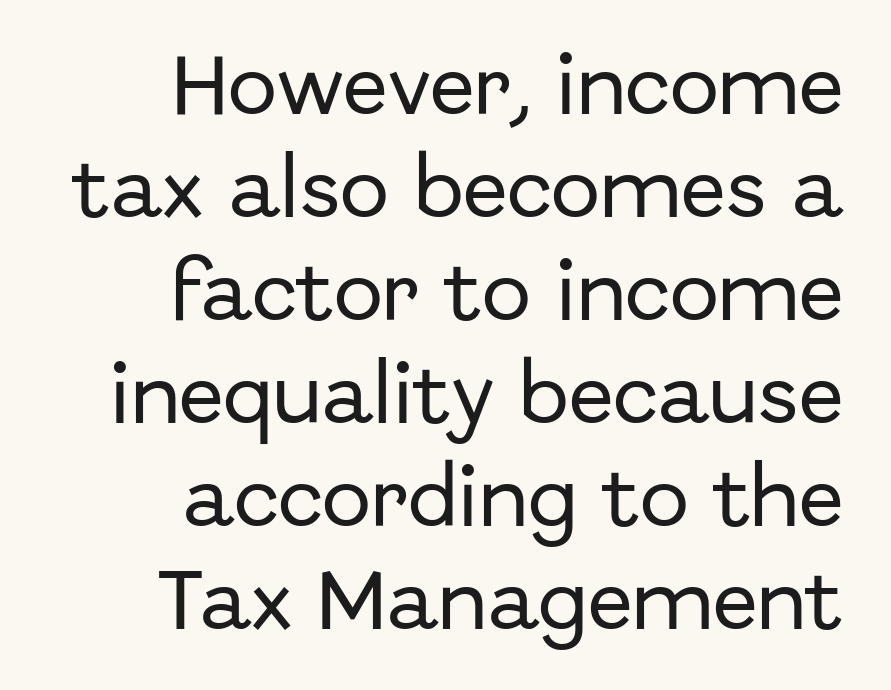
The image shows 66 px sans-serif type, upright; set right-aligned, normal line spacing (1.56x), normal letter spacing, not underlined; low stroke contrast and a medium x-height.
